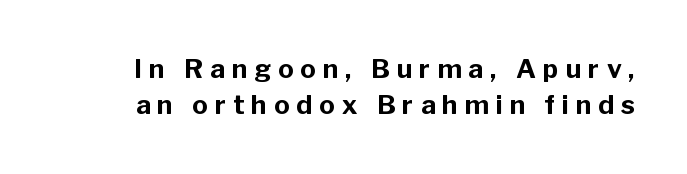
Loose tracking; the words dissolve into strings of separated letters. What's the leading like? Ordinary, nothing unusual. Heavy, bold letterforms. This is the regular roman posture of the typeface.
